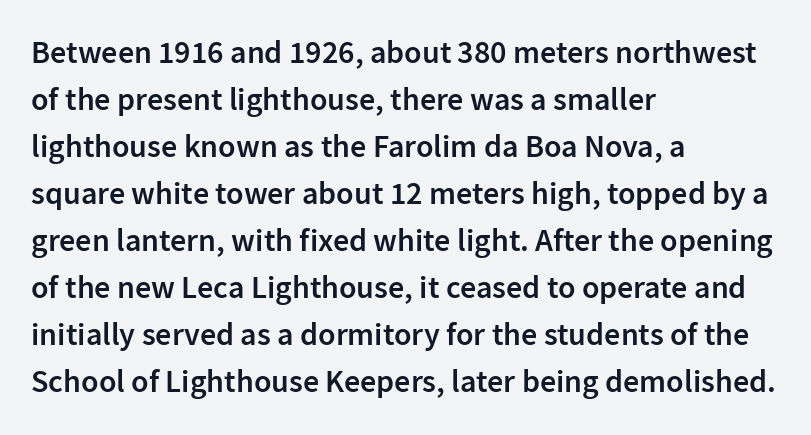
The image shows 32 px semibold sans-serif type, upright; set left-aligned, normal line spacing (1.47x), normal letter spacing, not underlined; low stroke contrast and a medium x-height.
